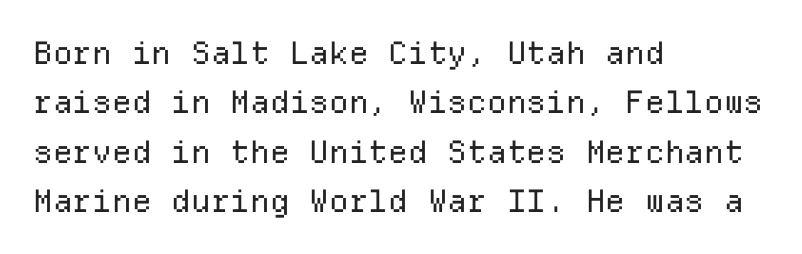
Q: Is the text bold? A: No.
Q: Is the text italic (slanted)? A: No, it is upright.
Q: Is the typeface a serif or a sans-serif typeface? A: Sans-serif.
Q: Is the text underlined? A: No.
Q: How is the paragraph aligned? A: Left-aligned.
Q: Is the spacing between letters normal or unusually wide? A: Normal.
Q: Is the spacing between lines tight, normal or loose? A: Normal.
Q: Width (condensed, normal, or wide)? A: Normal.
Q: Stroke contrast? A: Low.
Q: x-height? A: Medium.
Q: Monospaced? A: Yes.
